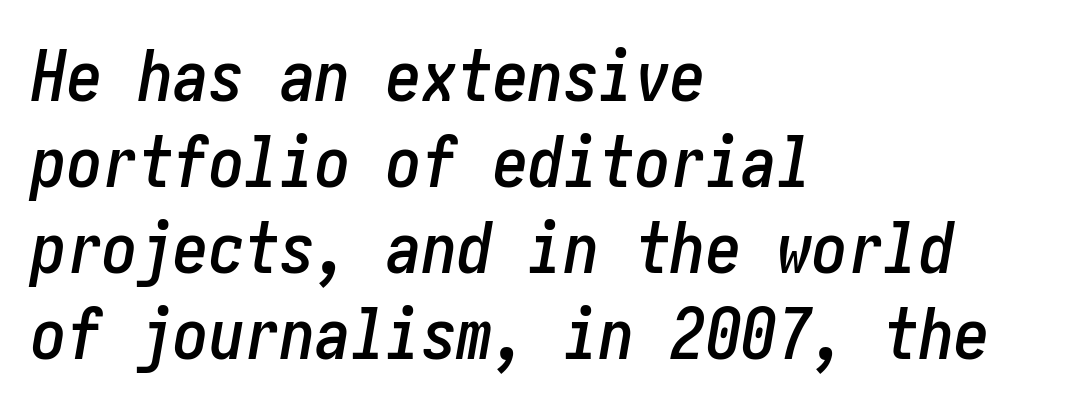
The image shows 71 px condensed type, italic (leaning right); set left-aligned, line spacing 1.21x, normal letter spacing, not underlined; low stroke contrast and a medium x-height.
